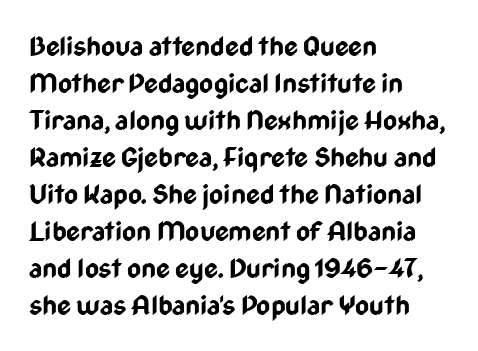
Q: Is the text bold? A: Yes.
Q: Is the text italic (slanted)? A: No, it is upright.
Q: Is the text underlined? A: No.
Q: How is the paragraph aligned? A: Left-aligned.
Q: Is the spacing between letters normal or unusually wide? A: Normal.
Q: Is the spacing between lines tight, normal or loose? A: Normal.
